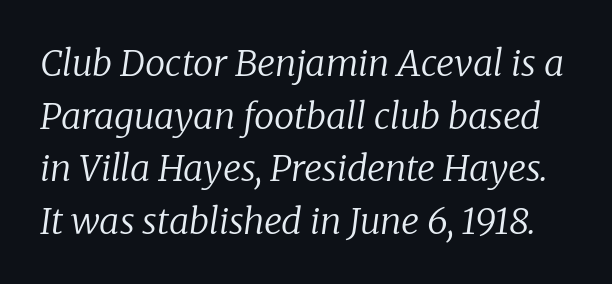
{"serif": "yes", "italic": "yes", "lean": "right", "slant_degrees": 8, "bold": "no", "weight": "regular", "width": "normal", "stroke_contrast": "low", "x_height": "medium", "monospaced": "no", "underline": "no", "line_spacing": "normal", "line_spacing_ratio": 1.46, "letter_spacing": "normal", "letter_spacing_em": 0.0, "glyph_px": 36}
